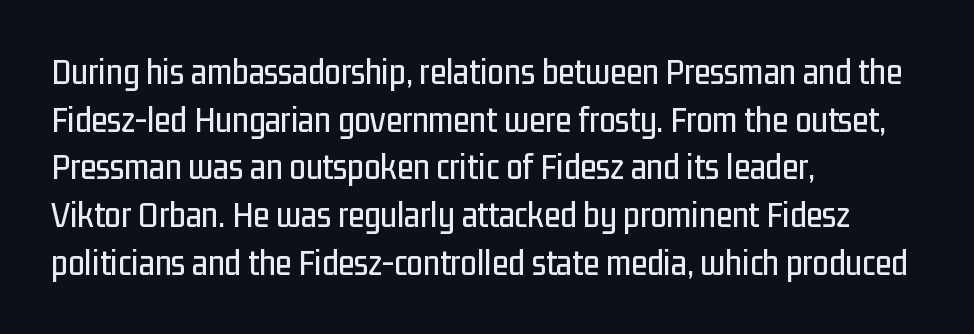
Q: Is the text italic (slanted)? A: No, it is upright.
Q: Is the typeface a serif or a sans-serif typeface? A: Sans-serif.
Q: Is the text underlined? A: No.
Q: How is the paragraph aligned? A: Left-aligned.
Q: Is the spacing between letters normal or unusually wide? A: Normal.
Q: Is the spacing between lines tight, normal or loose? A: Normal.
Q: Width (condensed, normal, or wide)? A: Condensed.
Q: Stroke contrast? A: Low.
Q: x-height? A: Medium.
Q: Monospaced? A: No.
